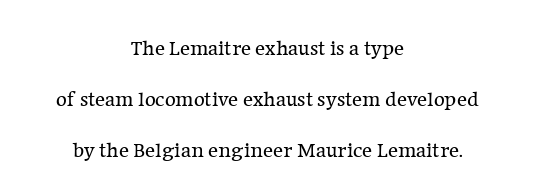
Q: Is the text bold? A: No.
Q: Is the text italic (slanted)? A: No, it is upright.
Q: Is the text underlined? A: No.
Q: How is the paragraph aligned? A: Centered.
Q: Is the spacing between letters normal or unusually wide? A: Normal.
Q: Is the spacing between lines tight, normal or loose? A: Loose.
